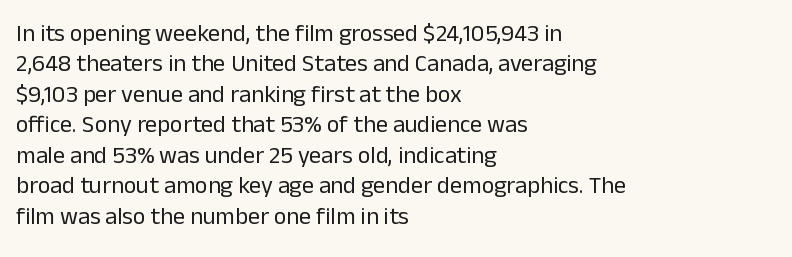
{"italic": "no", "bold": "no", "underline": "no", "align": "left", "line_spacing": "normal", "line_spacing_ratio": 1.27, "letter_spacing": "normal", "letter_spacing_em": 0.0, "glyph_px": 24}
